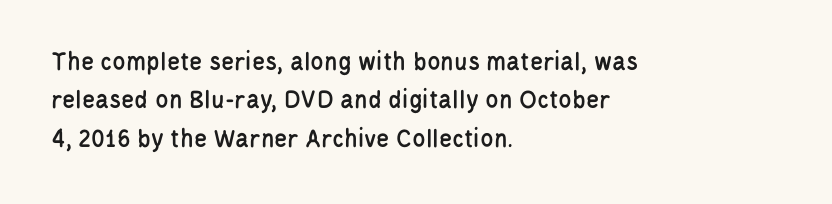
Q: Is the text italic (slanted)? A: No, it is upright.
Q: Is the text underlined? A: No.
Q: How is the paragraph aligned? A: Left-aligned.
Q: Is the spacing between letters normal or unusually wide? A: Normal.
Q: Is the spacing between lines tight, normal or loose? A: Normal.
